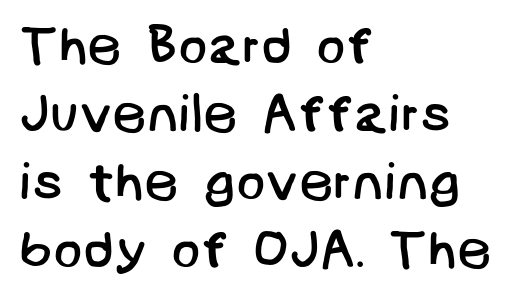
Q: Is the text bold? A: No.
Q: Is the typeface a serif or a sans-serif typeface? A: Sans-serif.
Q: Is the text underlined? A: No.
Q: How is the paragraph aligned? A: Left-aligned.
Q: Is the spacing between letters normal or unusually wide? A: Normal.
Q: Is the spacing between lines tight, normal or loose? A: Normal.
Q: Width (condensed, normal, or wide)? A: Normal.
Q: Stroke contrast? A: Low.
Q: x-height? A: Large.
